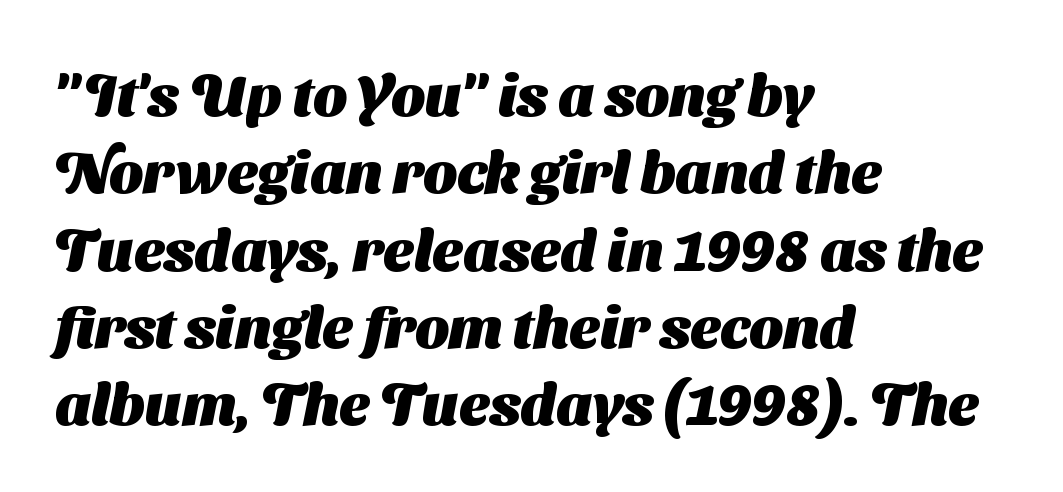
{"serif": "no", "bold": "yes", "weight": "heavy", "width": "normal", "stroke_contrast": "medium", "x_height": "medium", "monospaced": "no", "underline": "no", "align": "left", "line_spacing": "normal", "line_spacing_ratio": 1.31, "letter_spacing": "normal", "letter_spacing_em": 0.0, "glyph_px": 59}
